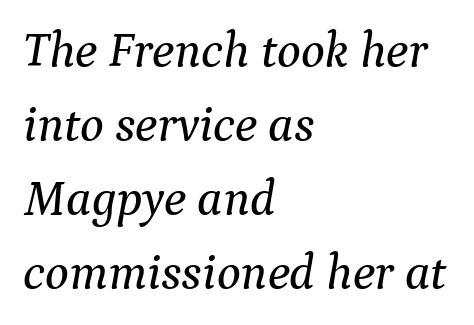
{"serif": "yes", "italic": "yes", "lean": "right", "slant_degrees": 9, "width": "normal", "stroke_contrast": "medium", "x_height": "medium", "monospaced": "no", "underline": "no", "align": "left", "line_spacing": "normal", "line_spacing_ratio": 1.48, "letter_spacing": "normal", "letter_spacing_em": 0.0, "glyph_px": 50}
